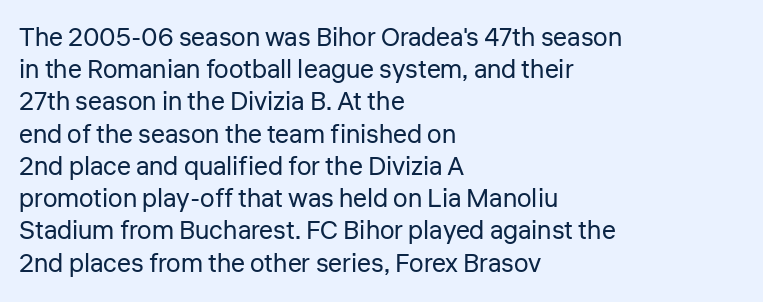
No letter is thick-stroked: the sample isn't bold. The lettering stays uniformly vertical, giving the passage a roman look. This sample uses plain, unmodified letter spacing. These lines stack with their left ends in a neat column. The gap between lines stays unmarked.
